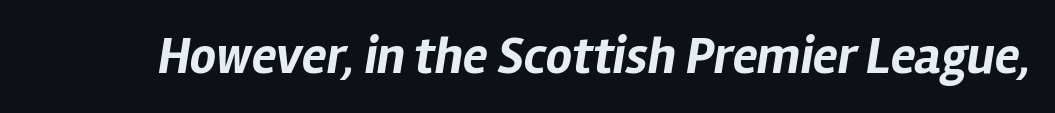
Q: Is the text bold? A: Yes.
Q: Is the text italic (slanted)? A: Yes, it leans right by about 12 degrees.
Q: Is the text underlined? A: No.
Q: Is the spacing between letters normal or unusually wide? A: Normal.
Q: Width (condensed, normal, or wide)? A: Normal.
Q: Stroke contrast? A: Low.
Q: x-height? A: Medium.
Q: Monospaced? A: No.
